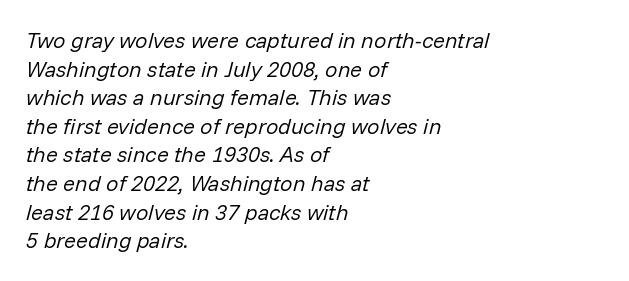
The image shows 22 px text type, italic (leaning right); set left-aligned, normal line spacing (1.3x), normal letter spacing, not underlined.
